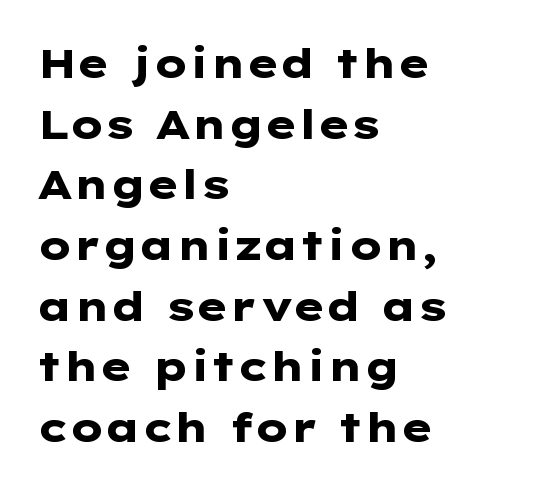
The image shows 41 px heavy, wide sans-serif type, upright; set left-aligned, normal line spacing (1.48x), normal letter spacing, not underlined; low stroke contrast and a medium x-height.
